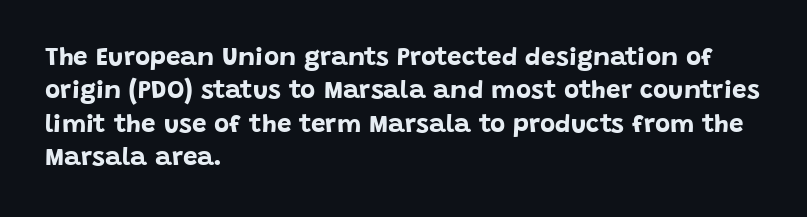
In terms of posture, this sample is upright. Look at the stroke-to-counter ratio: heavy, a bold. Notice how descenders clear the ascenders below comfortably — that's standard leading. The zone under the glyphs is completely vacant. The rendering keeps characters at their native spacing.
